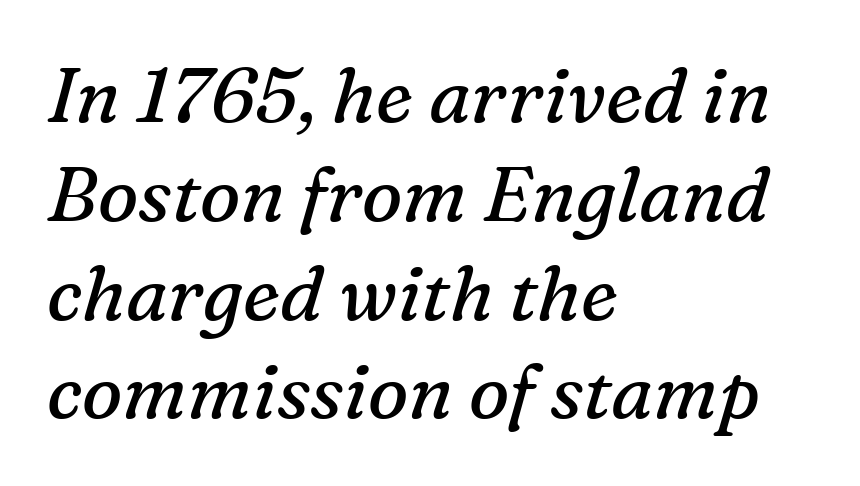
Q: Is the text bold? A: No.
Q: Is the text italic (slanted)? A: Yes, it leans right by about 16 degrees.
Q: Is the typeface a serif or a sans-serif typeface? A: Serif.
Q: Is the text underlined? A: No.
Q: How is the paragraph aligned? A: Left-aligned.
Q: Is the spacing between letters normal or unusually wide? A: Normal.
Q: Is the spacing between lines tight, normal or loose? A: Normal.
Q: Width (condensed, normal, or wide)? A: Normal.
Q: Stroke contrast? A: Medium.
Q: x-height? A: Medium.
Q: Monospaced? A: No.
